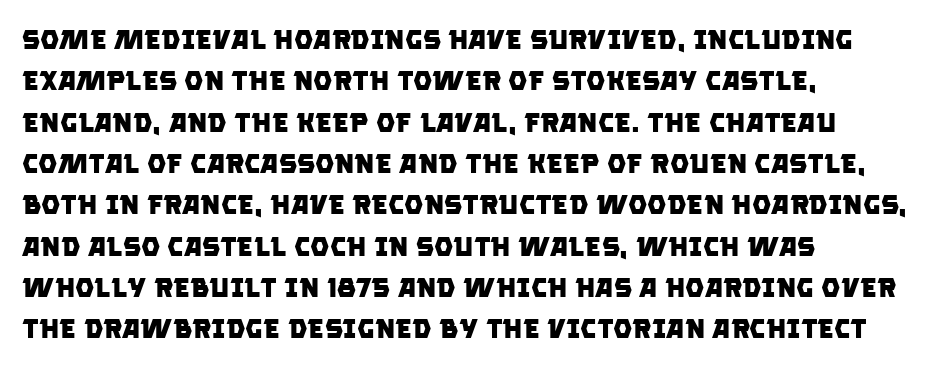
Q: Is the text bold? A: Yes.
Q: Is the text underlined? A: No.
Q: How is the paragraph aligned? A: Left-aligned.
Q: Is the spacing between letters normal or unusually wide? A: Normal.
Q: Is the spacing between lines tight, normal or loose? A: Normal.
